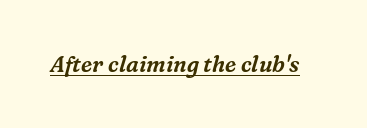
{"italic": "yes", "lean": "right", "slant_degrees": 16, "underline": "yes", "letter_spacing": "normal", "letter_spacing_em": 0.0, "glyph_px": 22}
